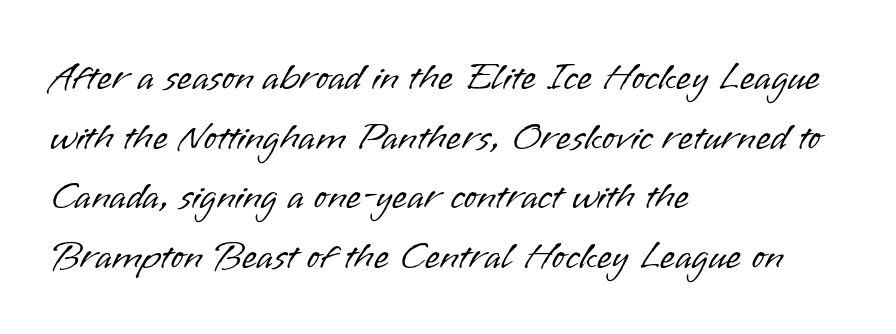
Horizontal bands of white between lines are of average thickness. Descender tails drop into unmarked territory. These lines keep a tight, regular rhythm from letter to letter. You could not count columns in this text — the font is proportionally spaced. The letterforms sit at book weight or below.
